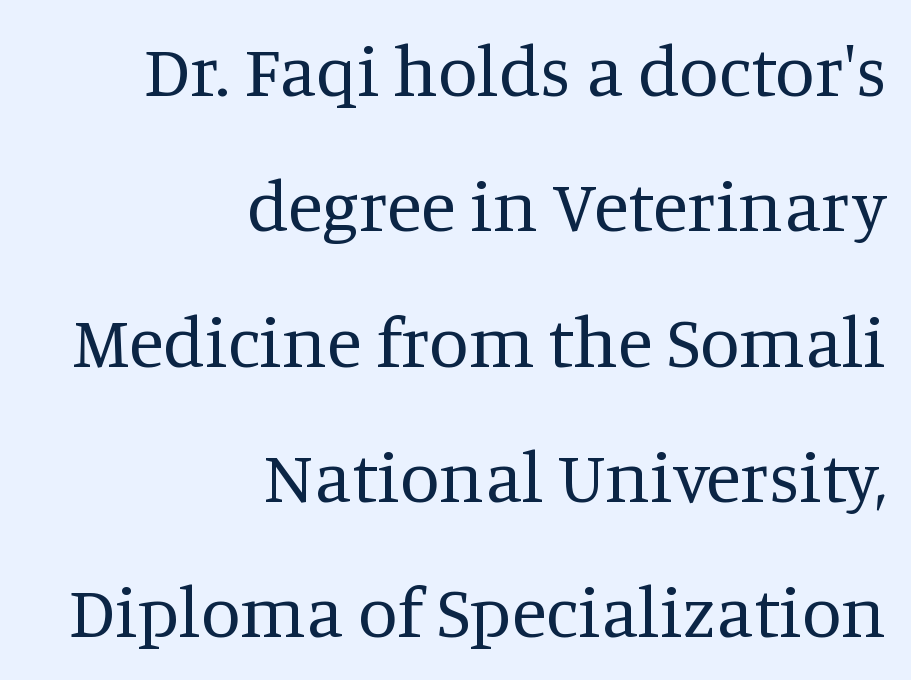
The image shows 72 px regular-weight serif type, upright; set right-aligned, line spacing 1.88x, normal letter spacing, not underlined; medium stroke contrast and a large x-height.
